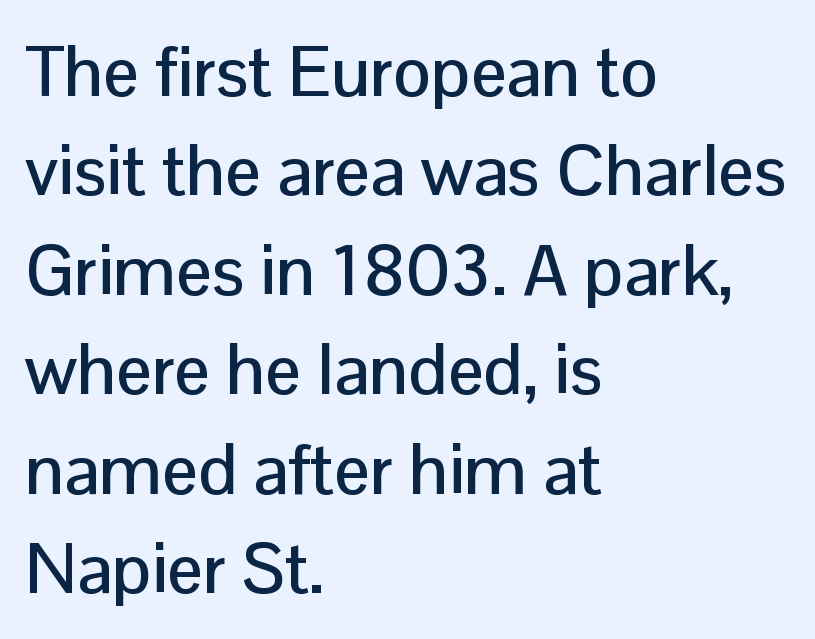
{"serif": "no", "italic": "no", "width": "normal", "stroke_contrast": "low", "x_height": "medium", "monospaced": "no", "underline": "no", "align": "left", "line_spacing": "normal", "line_spacing_ratio": 1.4, "letter_spacing": "normal", "letter_spacing_em": 0.0, "glyph_px": 71}
